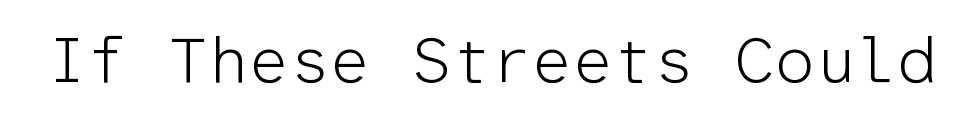
Q: Is the text bold? A: No.
Q: Is the text italic (slanted)? A: No, it is upright.
Q: Is the typeface a serif or a sans-serif typeface? A: Sans-serif.
Q: Is the text underlined? A: No.
Q: Is the spacing between letters normal or unusually wide? A: Normal.
Q: Width (condensed, normal, or wide)? A: Normal.
Q: Stroke contrast? A: Low.
Q: x-height? A: Medium.
Q: Monospaced? A: Yes.
